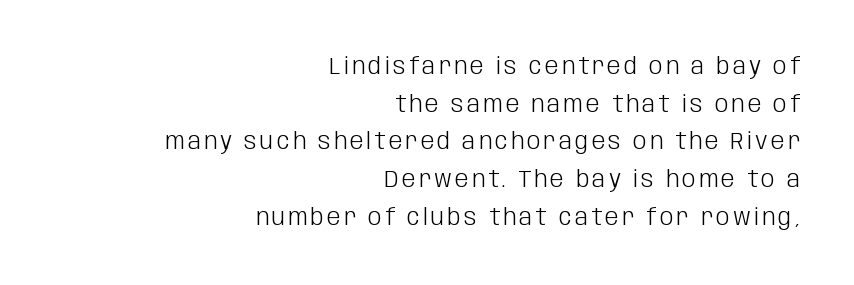
{"italic": "no", "bold": "no", "underline": "no", "align": "right", "line_spacing": "normal", "line_spacing_ratio": 1.57, "glyph_px": 24}
